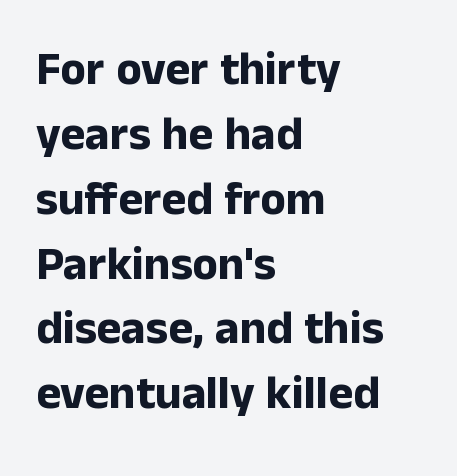
Students, this is bold: see how much ink each stroke carries. Posture: upright roman. Tracking value appears to be zero — textbook default spacing. Line beginnings align vertically; line endings do not.
